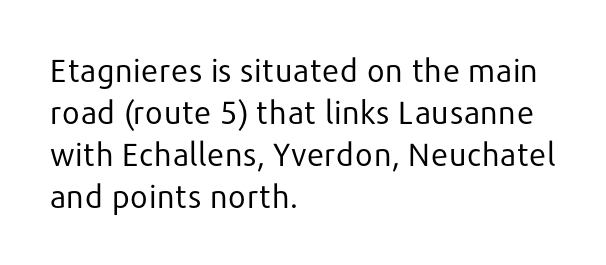
Q: Is the text bold? A: No.
Q: Is the text italic (slanted)? A: No, it is upright.
Q: Is the typeface a serif or a sans-serif typeface? A: Sans-serif.
Q: Is the text underlined? A: No.
Q: How is the paragraph aligned? A: Left-aligned.
Q: Is the spacing between letters normal or unusually wide? A: Normal.
Q: Is the spacing between lines tight, normal or loose? A: Normal.
Q: Width (condensed, normal, or wide)? A: Normal.
Q: Stroke contrast? A: Low.
Q: x-height? A: Medium.
Q: Monospaced? A: No.
